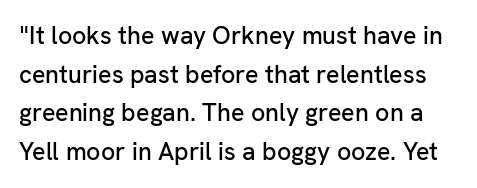
This is the regular roman posture of the typeface. Check the space under the baseline: it is left empty. Does extra space separate the letters? No, they use regular spacing. Leading: standard.
